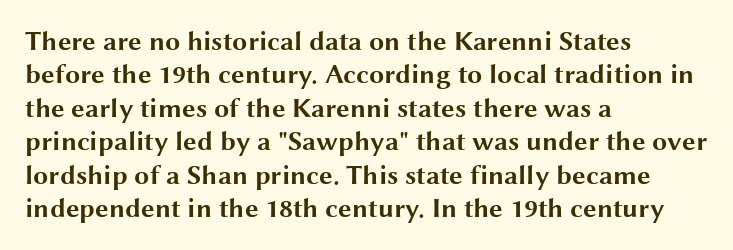
Q: Is the text bold? A: Yes.
Q: Is the text italic (slanted)? A: No, it is upright.
Q: Is the text underlined? A: No.
Q: How is the paragraph aligned? A: Left-aligned.
Q: Is the spacing between letters normal or unusually wide? A: Normal.
